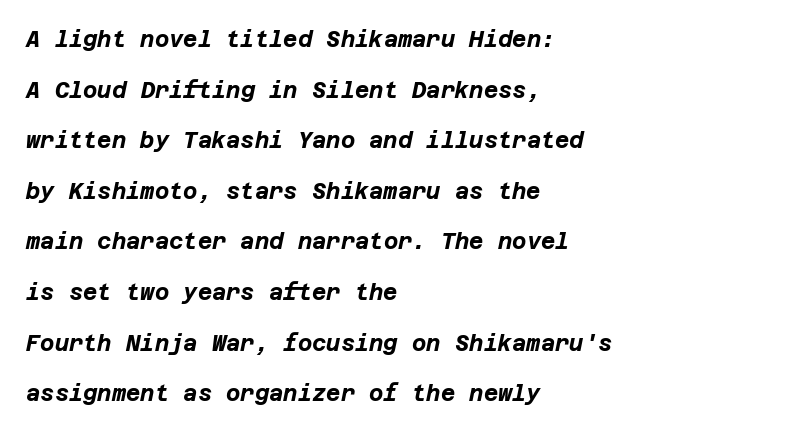
Q: Is the text bold? A: Yes.
Q: Is the text italic (slanted)? A: Yes, it leans right by about 12 degrees.
Q: Is the text underlined? A: No.
Q: How is the paragraph aligned? A: Left-aligned.
Q: Is the spacing between letters normal or unusually wide? A: Normal.
Q: Is the spacing between lines tight, normal or loose? A: Loose.
